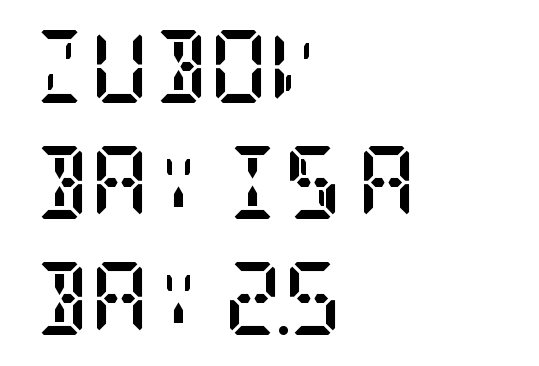
{"serif": "yes", "italic": "no", "bold": "yes", "weight": "semibold", "width": "condensed", "stroke_contrast": "low", "x_height": "large", "underline": "no", "align": "left", "line_spacing": "normal", "line_spacing_ratio": 1.59, "letter_spacing": "normal", "letter_spacing_em": 0.0, "glyph_px": 73}
